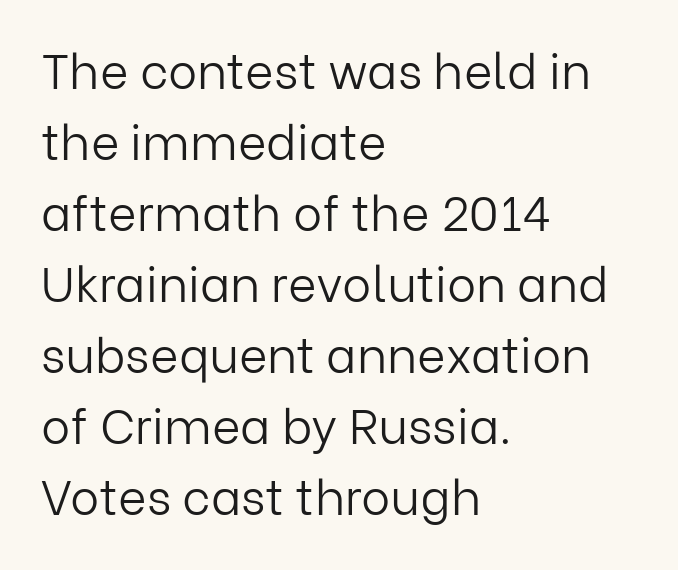
Q: Is the text bold? A: No.
Q: Is the text italic (slanted)? A: No, it is upright.
Q: Is the typeface a serif or a sans-serif typeface? A: Sans-serif.
Q: Is the text underlined? A: No.
Q: How is the paragraph aligned? A: Left-aligned.
Q: Is the spacing between letters normal or unusually wide? A: Normal.
Q: Is the spacing between lines tight, normal or loose? A: Normal.
Q: Width (condensed, normal, or wide)? A: Normal.
Q: Stroke contrast? A: Low.
Q: x-height? A: Medium.
Q: Monospaced? A: No.
